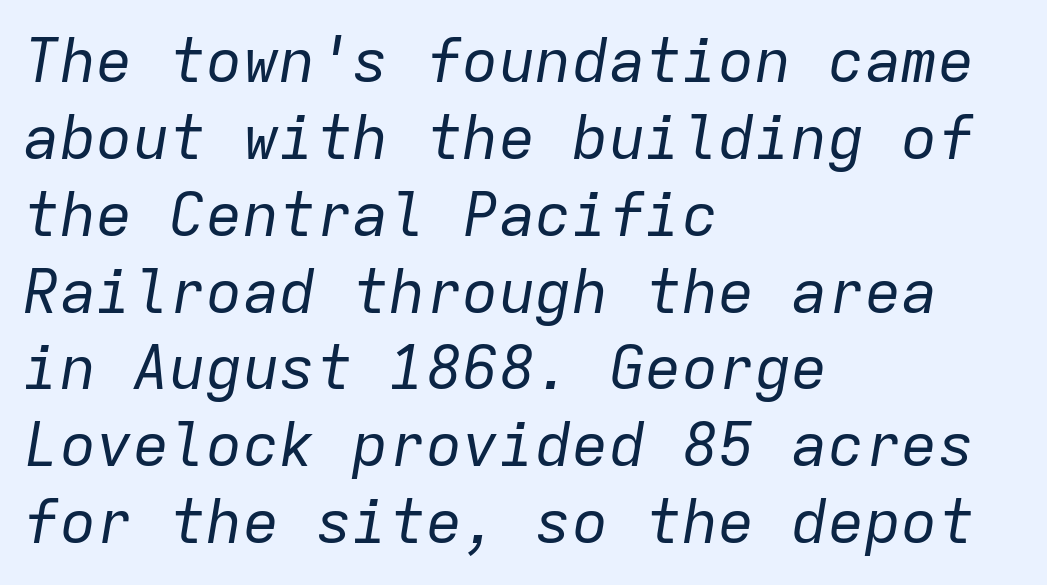
Q: Is the text bold? A: No.
Q: Is the text italic (slanted)? A: Yes, it leans right by about 9 degrees.
Q: Is the text underlined? A: No.
Q: How is the paragraph aligned? A: Left-aligned.
Q: Is the spacing between letters normal or unusually wide? A: Normal.
Q: Is the spacing between lines tight, normal or loose? A: Normal.
Q: Width (condensed, normal, or wide)? A: Normal.
Q: Stroke contrast? A: Low.
Q: x-height? A: Medium.
Q: Monospaced? A: Yes.
